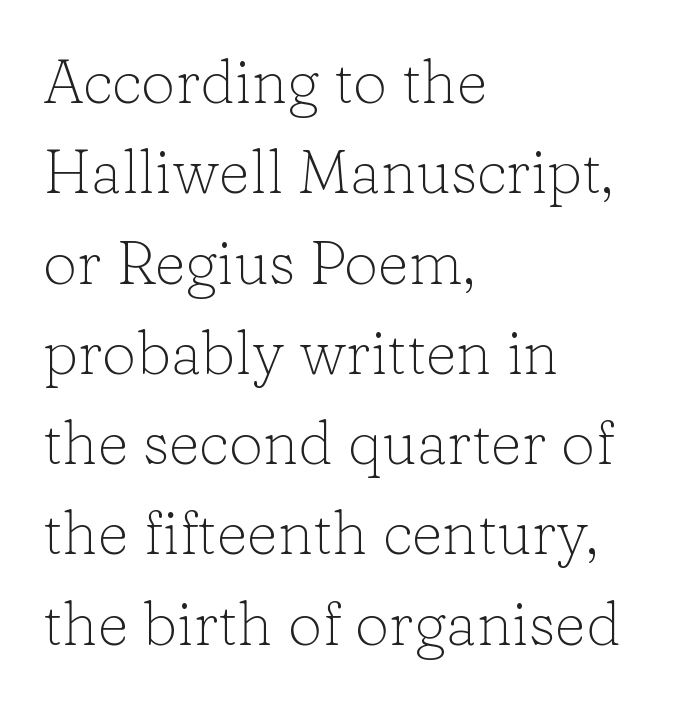
Descenders hang freely into open space. The horizontal fit of the characters is conventional and even. This is the regular roman posture of the typeface. In CSS terms this would be text-align: left. No extra ink here — the face is not bold.
